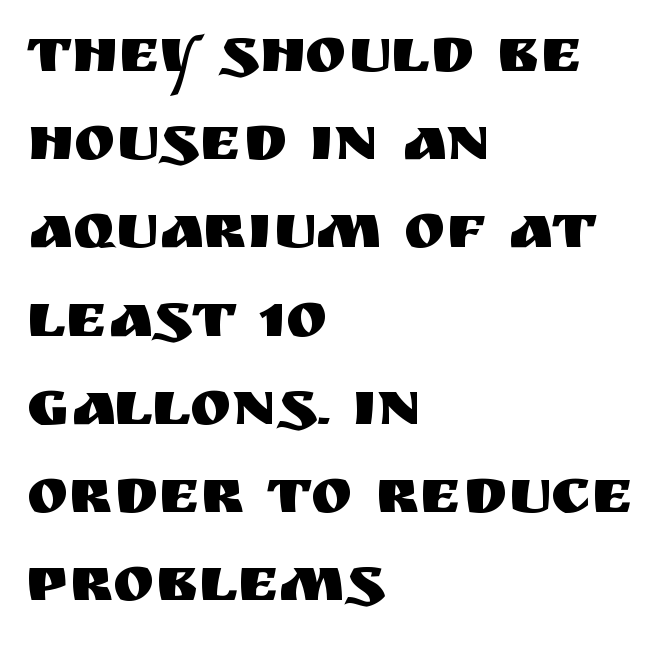
Q: Is the text italic (slanted)? A: No, it is upright.
Q: Is the typeface a serif or a sans-serif typeface? A: Sans-serif.
Q: Is the text underlined? A: No.
Q: How is the paragraph aligned? A: Left-aligned.
Q: Is the spacing between letters normal or unusually wide? A: Normal.
Q: Is the spacing between lines tight, normal or loose? A: Normal.
Q: Width (condensed, normal, or wide)? A: Normal.
Q: Stroke contrast? A: Medium.
Q: x-height? A: Large.
Q: Monospaced? A: No.
